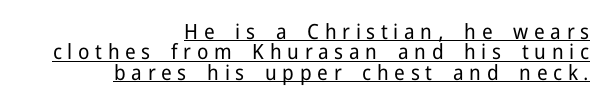
Q: Is the text bold? A: No.
Q: Is the text italic (slanted)? A: No, it is upright.
Q: Is the text underlined? A: Yes.
Q: How is the paragraph aligned? A: Right-aligned.
Q: Is the spacing between letters normal or unusually wide? A: Unusually wide.
Q: Is the spacing between lines tight, normal or loose? A: Tight.
